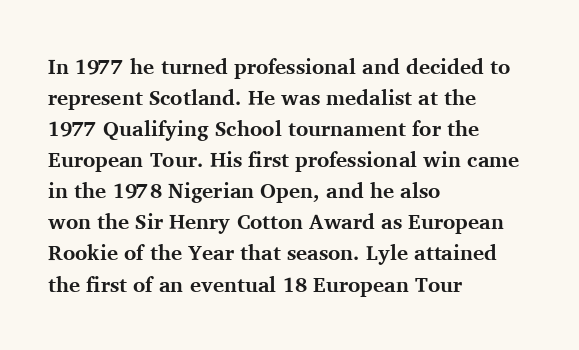
The image shows 21 px bold type, upright; set left-aligned, normal line spacing (1.48x), normal letter spacing, not underlined.
